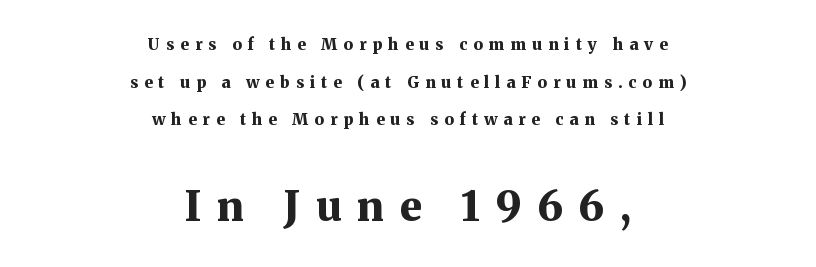
Notice how thick the strokes are: this is what a full bold looks like. The compositor balanced each line on the midline. The line texture is sparse and dotted thanks to wide tracking. This rendering features lettering with no underline.
